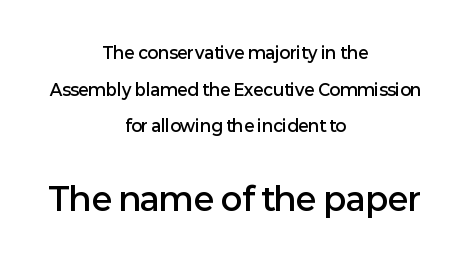
Q: Is the text bold? A: Semi-bold.
Q: Is the text italic (slanted)? A: No, it is upright.
Q: Is the typeface a serif or a sans-serif typeface? A: Sans-serif.
Q: Is the text underlined? A: No.
Q: How is the paragraph aligned? A: Centered.
Q: Is the spacing between letters normal or unusually wide? A: Normal.
Q: Is the spacing between lines tight, normal or loose? A: Loose.
Q: Which block of text is set in a larger size, the first (top) or the second (bottom)? A: The second (bottom) one.
Q: Width (condensed, normal, or wide)? A: Normal.
Q: Stroke contrast? A: Low.
Q: x-height? A: Medium.
Q: Monospaced? A: No.
